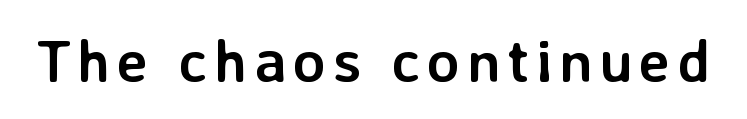
The image shows 60 px semibold sans-serif type, upright; set not underlined; low stroke contrast and a medium x-height.
